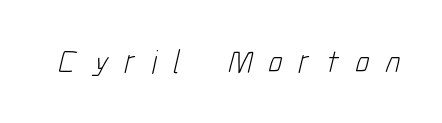
The image shows 34 px light, condensed sans-serif type; set unusually wide letter spacing (+0.48 em), not underlined; low stroke contrast and a medium x-height.
